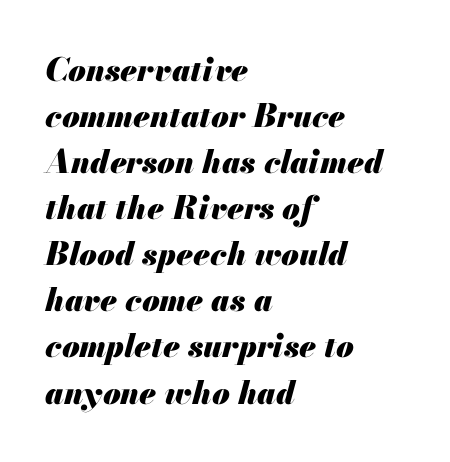
{"italic": "yes", "lean": "right", "slant_degrees": 13, "bold": "yes", "weight": "heavy", "width": "normal", "stroke_contrast": "medium", "x_height": "small", "monospaced": "no", "underline": "no", "align": "left", "line_spacing": "normal", "line_spacing_ratio": 1.44, "letter_spacing": "normal", "letter_spacing_em": 0.0, "glyph_px": 32}
